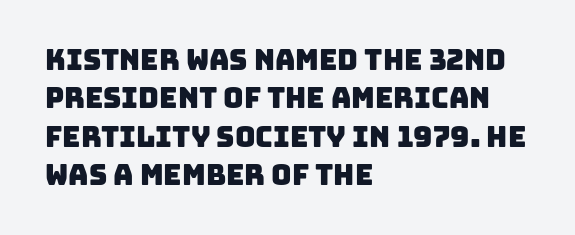
Q: Is the typeface a serif or a sans-serif typeface? A: Sans-serif.
Q: Is the text underlined? A: No.
Q: How is the paragraph aligned? A: Left-aligned.
Q: Is the spacing between letters normal or unusually wide? A: Normal.
Q: Is the spacing between lines tight, normal or loose? A: Normal.
Q: Width (condensed, normal, or wide)? A: Normal.
Q: Stroke contrast? A: Low.
Q: x-height? A: Large.
Q: Monospaced? A: No.
